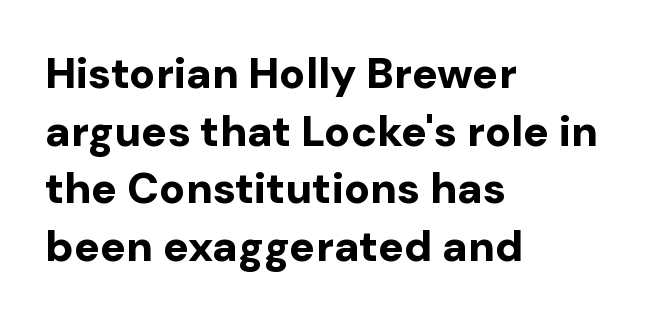
{"serif": "no", "italic": "no", "bold": "yes", "weight": "bold", "width": "normal", "stroke_contrast": "low", "x_height": "medium", "monospaced": "no", "underline": "no", "align": "left", "line_spacing": "normal", "line_spacing_ratio": 1.34, "letter_spacing": "normal", "letter_spacing_em": 0.0, "glyph_px": 43}
